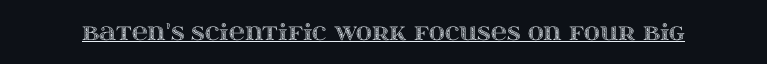
Compared with typical body copy, the letter spacing here is the same. Honestly, the underline is the first thing you notice here. No italicization has been applied; the sample stays upright.
